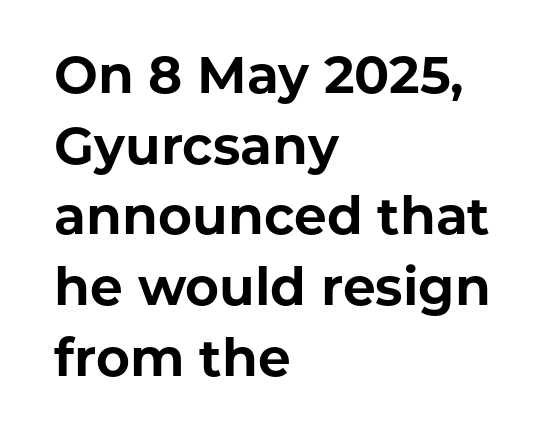
The image shows 52 px bold sans-serif type, upright; set left-aligned, normal line spacing (1.36x), normal letter spacing, not underlined; low stroke contrast and a medium x-height.
